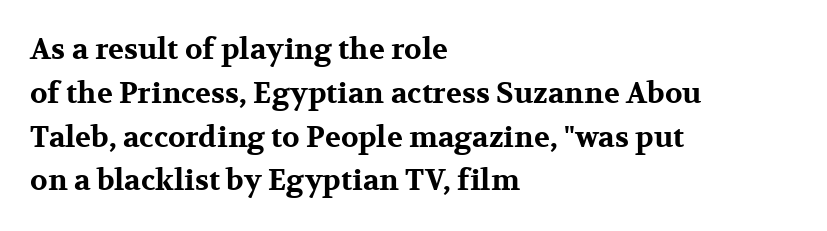
The image shows 29 px bold, wide serif type, upright; set left-aligned, normal line spacing (1.51x), normal letter spacing, not underlined; medium stroke contrast and a medium x-height.
